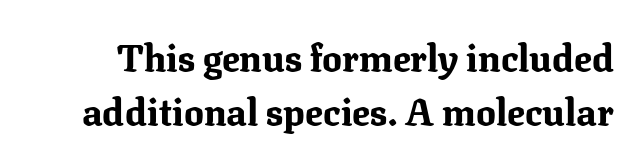
The image shows 37 px bold serif type, upright; set normal line spacing (1.46x), normal letter spacing, not underlined; medium stroke contrast and a medium x-height.
